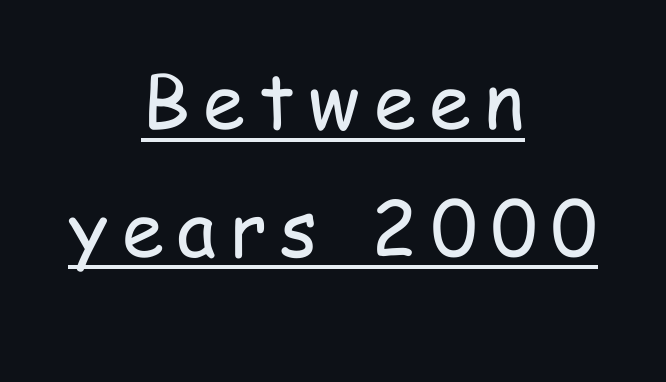
Is the stroke heavy? The answer is a plain regular-or-lighter. Observe the absence of serifs on each vertical stroke in this sample. If you drew a line through each stem, it would be perfectly vertical. Do the characters align in a grid? No, the font is proportional. A typographer would call this underscored text.
